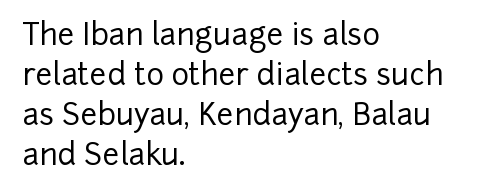
The letters advance in unequal steps, a hallmark of proportional type. Descender tails drop into unmarked territory. Typographically, this falls in the sans-serif category. The designer left line spacing at the default. Words appear dense and cohesive because spacing is normal.
